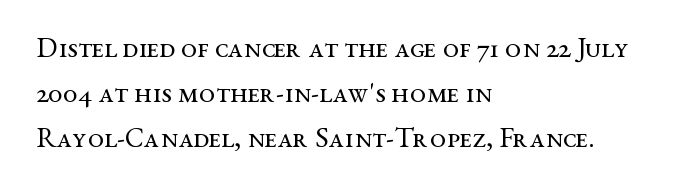
The setting favours the left margin, as ordinary paragraphs usually do. The area under the type is left untouched. The letters stand straight up with perfectly vertical stems. Looks like regular typesetting: each glyph gets only the width it needs. Examine the stroke ends and you'll spot serifs. Evenly set lines give the paragraph a standard silhouette.
